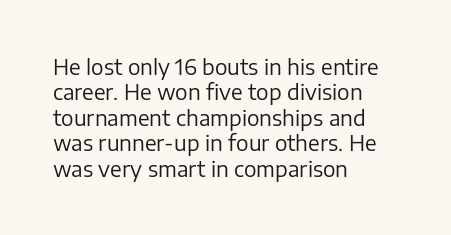
{"italic": "no", "bold": "no", "underline": "no", "align": "left", "line_spacing_ratio": 1.21, "letter_spacing": "normal", "letter_spacing_em": 0.0, "glyph_px": 21}
